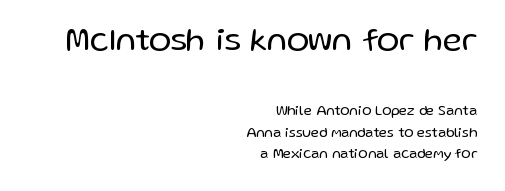
The image shows 33 px regular-weight sans-serif type, upright; set right-aligned, normal line spacing (1.54x), normal letter spacing, not underlined; the first (top) block is 2.36x larger; low stroke contrast and a medium x-height.
